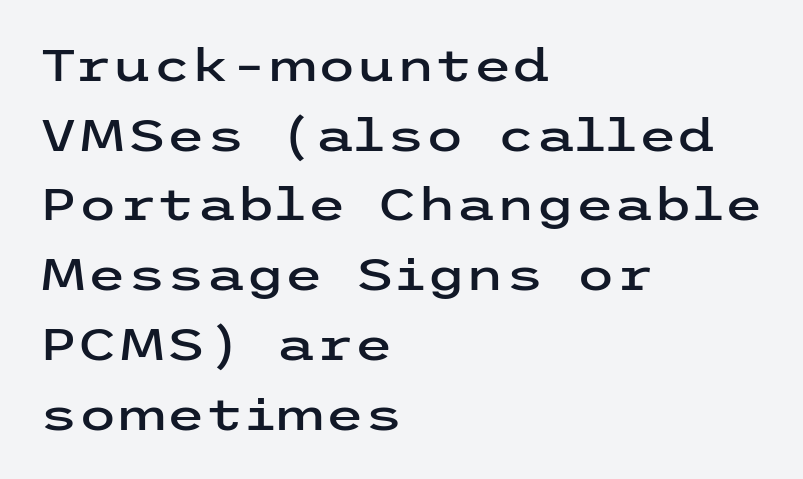
These lines are composed in type without serifs. All the whitespace from short lines collects on the right. Notice how the stems are strictly vertical — no italics here. Here the glyphs are tracked normally, forming tight word shapes. Notice how descenders clear the ascenders below comfortably — that's standard leading.
